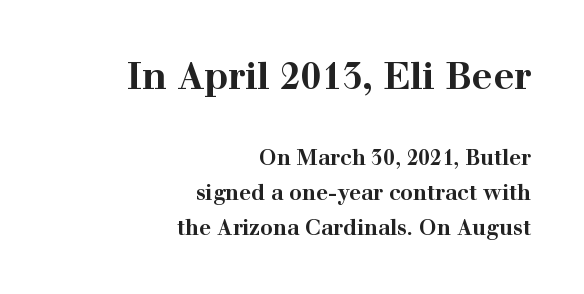
Decoration check: the copy has no underline. The gaps between neighbouring characters are ordinary and unremarkable. Spacing verdict: proportional, widths tailored to each character. Notice how thick the strokes are: this is what a full bold looks like. Quick note: interline space is typical.
